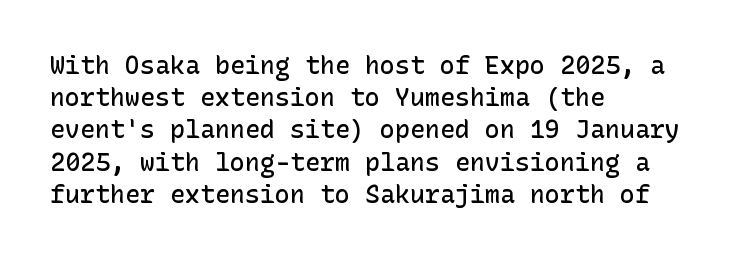
The image shows 25 px text type, upright; set left-aligned, normal line spacing (1.29x), normal letter spacing, not underlined.
